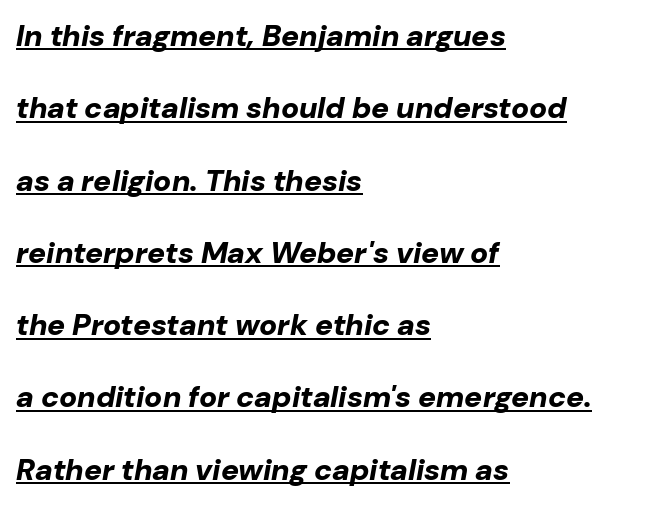
Short and long lines alike share a common starting point at left. No extra tracking has been applied to these lines. Note the varied advance widths — an 'i' is clearly narrower than an 'm'. The face used here has a pronounced slope to its letters. The typesetter has applied underlining to the passage shown.
